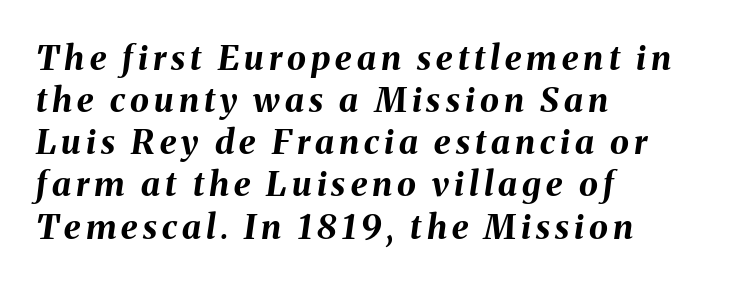
{"italic": "yes", "lean": "right", "slant_degrees": 8, "bold": "yes", "weight": "bold", "width": "normal", "stroke_contrast": "medium", "x_height": "medium", "monospaced": "no", "underline": "no", "align": "left", "line_spacing_ratio": 1.24, "glyph_px": 34}
